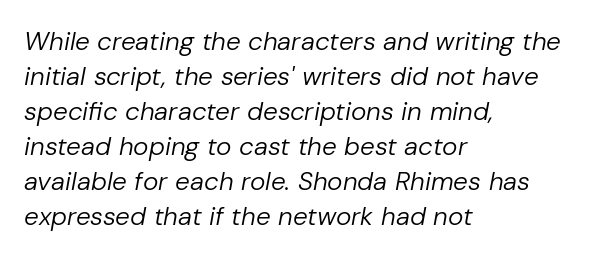
Q: Is the text bold? A: No.
Q: Is the text italic (slanted)? A: Yes, it leans right by about 10 degrees.
Q: Is the text underlined? A: No.
Q: How is the paragraph aligned? A: Left-aligned.
Q: Is the spacing between letters normal or unusually wide? A: Normal.
Q: Is the spacing between lines tight, normal or loose? A: Normal.
